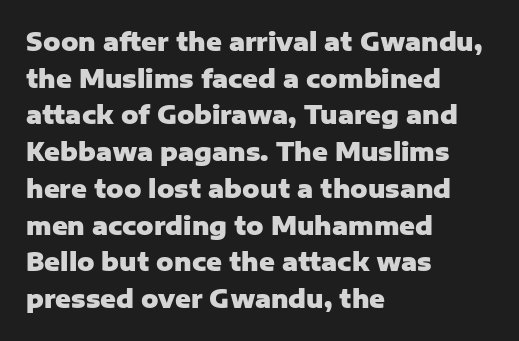
Q: Is the text bold? A: Yes.
Q: Is the text italic (slanted)? A: No, it is upright.
Q: Is the text underlined? A: No.
Q: How is the paragraph aligned? A: Left-aligned.
Q: Is the spacing between letters normal or unusually wide? A: Normal.
Q: Is the spacing between lines tight, normal or loose? A: Normal.
